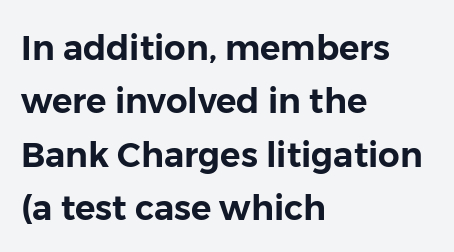
The image shows 34 px sans-serif type, upright; set left-aligned, normal line spacing (1.57x), normal letter spacing, not underlined; low stroke contrast and a medium x-height.
